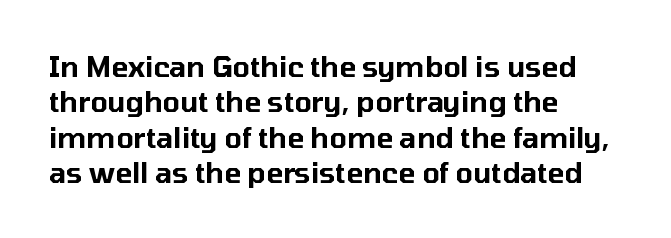
Q: Is the text italic (slanted)? A: No, it is upright.
Q: Is the typeface a serif or a sans-serif typeface? A: Sans-serif.
Q: Is the text underlined? A: No.
Q: How is the paragraph aligned? A: Left-aligned.
Q: Is the spacing between letters normal or unusually wide? A: Normal.
Q: Is the spacing between lines tight, normal or loose? A: Normal.
Q: Width (condensed, normal, or wide)? A: Normal.
Q: Stroke contrast? A: Low.
Q: x-height? A: Medium.
Q: Monospaced? A: No.
